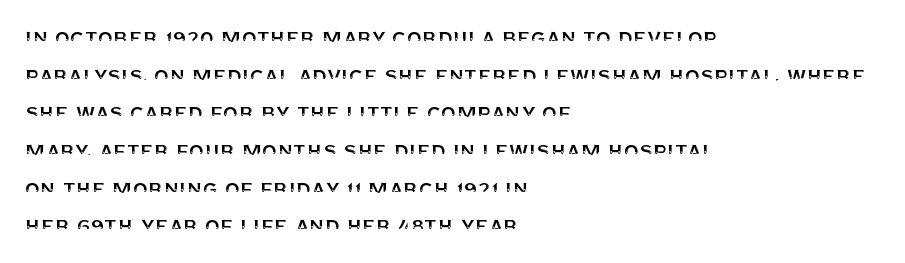
Students, observe: this is what conventionally led text looks like. When letters stand straight like this, we call the style roman or upright. Horizontally, the lines are justified to the leading edge only. The type is set solid horizontally, with unmodified tracking. The baseline area is clear.
